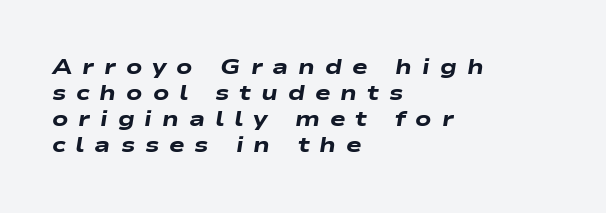
{"italic": "yes", "lean": "right", "slant_degrees": 9, "bold": "yes", "underline": "no", "align": "left", "line_spacing_ratio": 1.24, "letter_spacing": "wide", "letter_spacing_em": 0.47, "glyph_px": 21}
